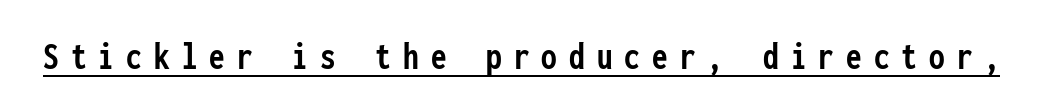
Q: Is the text bold? A: Yes.
Q: Is the text italic (slanted)? A: No, it is upright.
Q: Is the typeface a serif or a sans-serif typeface? A: Sans-serif.
Q: Is the text underlined? A: Yes.
Q: Is the spacing between letters normal or unusually wide? A: Unusually wide.
Q: Width (condensed, normal, or wide)? A: Condensed.
Q: Stroke contrast? A: Low.
Q: x-height? A: Medium.
Q: Monospaced? A: Yes.
